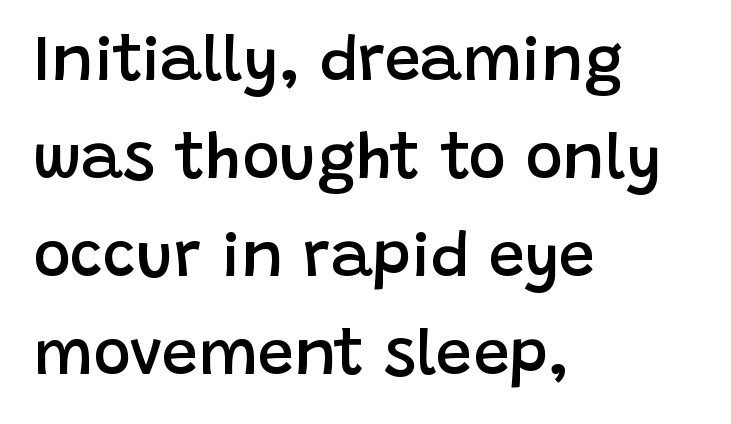
Each line starts at the same left margin while the right side varies. The glyphs in this specimen are sans serif. The face used here is rendered with its standard letterfit. Baseline-to-baseline distance is the conventional proportion of letter height.
